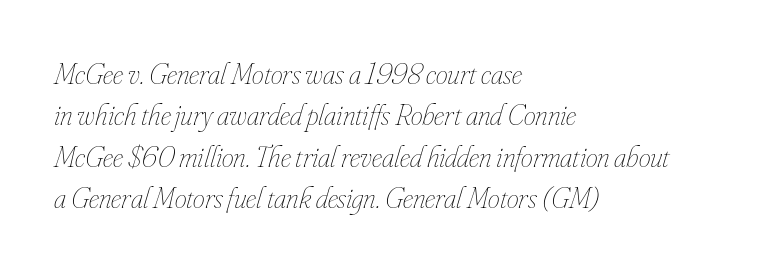
Q: Is the text bold? A: No.
Q: Is the text italic (slanted)? A: Yes, it leans right by about 16 degrees.
Q: Is the text underlined? A: No.
Q: How is the paragraph aligned? A: Left-aligned.
Q: Is the spacing between letters normal or unusually wide? A: Normal.
Q: Is the spacing between lines tight, normal or loose? A: Normal.
Q: Width (condensed, normal, or wide)? A: Condensed.
Q: Stroke contrast? A: Low.
Q: x-height? A: Small.
Q: Monospaced? A: No.
